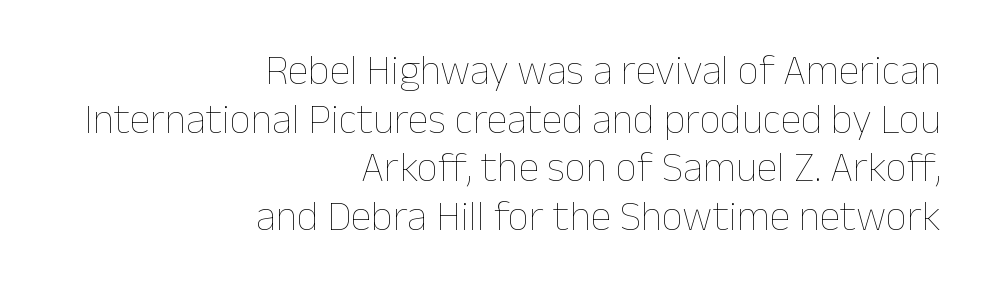
Q: Is the text bold? A: No.
Q: Is the text italic (slanted)? A: No, it is upright.
Q: Is the text underlined? A: No.
Q: How is the paragraph aligned? A: Right-aligned.
Q: Is the spacing between letters normal or unusually wide? A: Normal.
Q: Width (condensed, normal, or wide)? A: Normal.
Q: Stroke contrast? A: Low.
Q: x-height? A: Medium.
Q: Monospaced? A: No.
